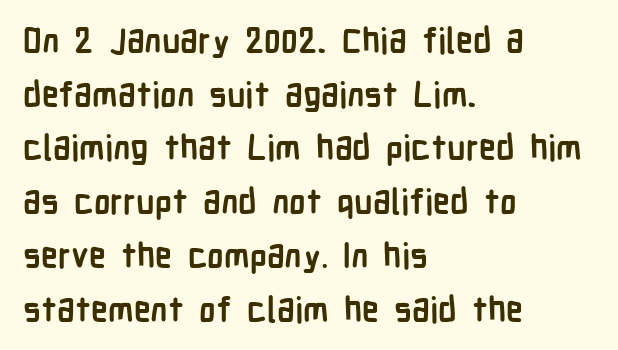
Q: Is the text bold? A: Yes.
Q: Is the text italic (slanted)? A: No, it is upright.
Q: Is the typeface a serif or a sans-serif typeface? A: Sans-serif.
Q: Is the text underlined? A: No.
Q: How is the paragraph aligned? A: Left-aligned.
Q: Is the spacing between letters normal or unusually wide? A: Normal.
Q: Is the spacing between lines tight, normal or loose? A: Normal.
Q: Width (condensed, normal, or wide)? A: Condensed.
Q: Stroke contrast? A: Low.
Q: x-height? A: Medium.
Q: Monospaced? A: No.
